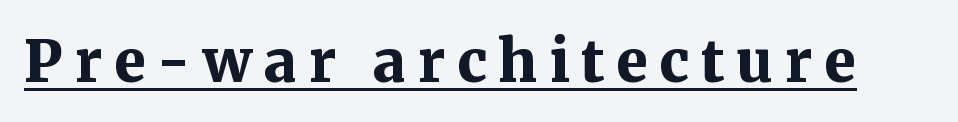
Q: Is the text bold? A: Yes.
Q: Is the text italic (slanted)? A: No, it is upright.
Q: Is the typeface a serif or a sans-serif typeface? A: Serif.
Q: Is the text underlined? A: Yes.
Q: Is the spacing between letters normal or unusually wide? A: Unusually wide.
Q: Width (condensed, normal, or wide)? A: Normal.
Q: Stroke contrast? A: Medium.
Q: x-height? A: Medium.
Q: Monospaced? A: No.
